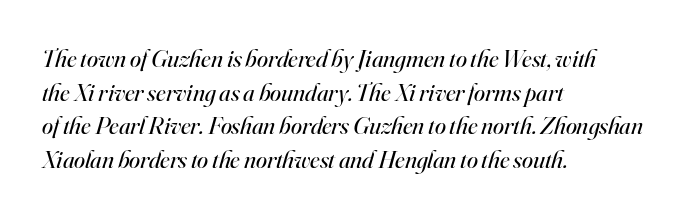
The image shows 25 px text type, italic (leaning right); set left-aligned, normal line spacing (1.35x), normal letter spacing, not underlined.
